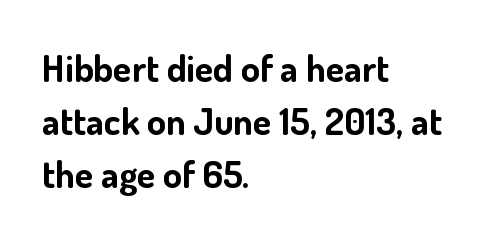
Q: Is the text bold? A: Yes.
Q: Is the text italic (slanted)? A: No, it is upright.
Q: Is the typeface a serif or a sans-serif typeface? A: Sans-serif.
Q: Is the text underlined? A: No.
Q: How is the paragraph aligned? A: Left-aligned.
Q: Is the spacing between letters normal or unusually wide? A: Normal.
Q: Is the spacing between lines tight, normal or loose? A: Normal.
Q: Width (condensed, normal, or wide)? A: Normal.
Q: Stroke contrast? A: Low.
Q: x-height? A: Small.
Q: Monospaced? A: No.
